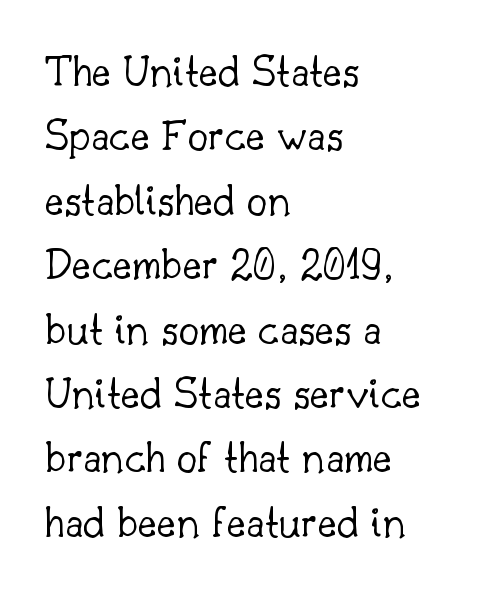
Is the letter spacing exaggerated? No — it looks like the ordinary default. The face used here is proportionally spaced, like ordinary book or web type. The rows are spaced the way most documents space them. Stems here are at most as thick as an everyday book face. When letters stand straight like this, we call the style roman or upright.
